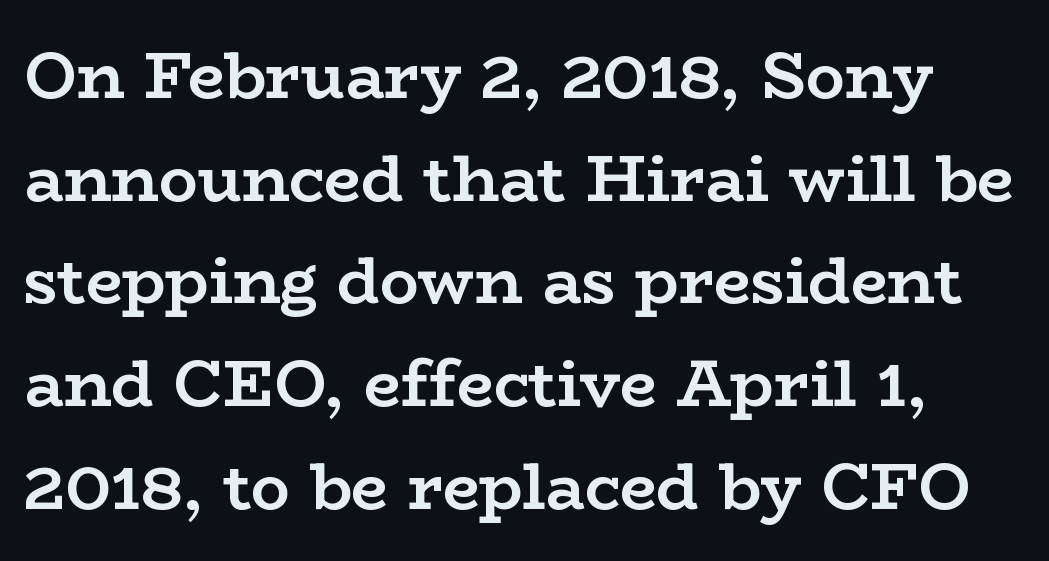
Each glyph is drawn with heavy, bold strokes. Default kerning and tracking; the words read as compact shapes. Letterform terminals end in serifs throughout the passage. Every stem runs plumb, perpendicular to the baseline. The face used here is proportionally spaced, like ordinary book or web type.
